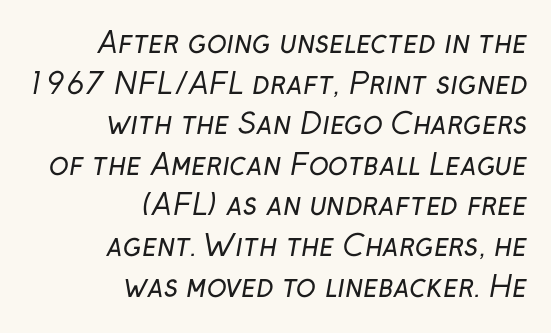
{"serif": "no", "bold": "no", "weight": "regular", "width": "normal", "stroke_contrast": "low", "x_height": "medium", "monospaced": "no", "underline": "no", "align": "right", "line_spacing": "normal", "line_spacing_ratio": 1.4, "letter_spacing": "normal", "letter_spacing_em": 0.0, "glyph_px": 29}
